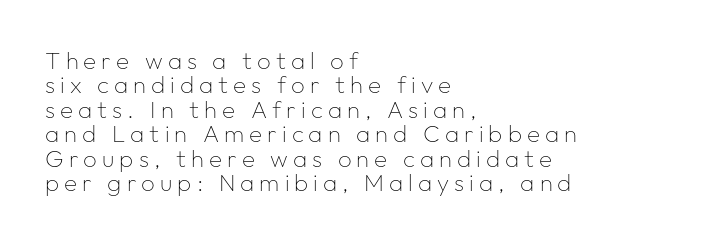
{"italic": "no", "bold": "no", "underline": "no", "align": "left", "line_spacing": "tight", "line_spacing_ratio": 1.02, "letter_spacing": "wide", "letter_spacing_em": 0.21, "glyph_px": 24}
